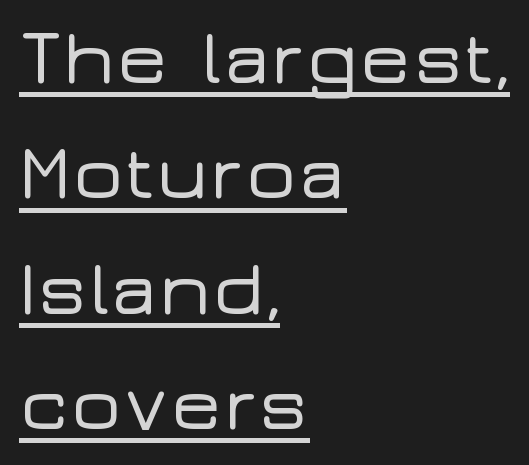
No feet cap the strokes, marking this as sans-serif type. All the whitespace from short lines collects on the right. You could call the tracking neutral — neither tight nor loose. Character widths vary here, with narrow letters taking less room than wide ones. A baseline rule has been typeset under these characters. Leading matches the norm, producing a regular column.
